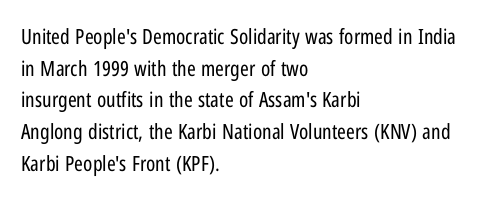
Style check: upright. Leftover space on each line is placed entirely after the last word. The rows are spaced the way most documents space them. The font is comparable to plain body text, perhaps lighter. Honestly, there is no underline to notice here at all. Nobody touched the tracking dial on this one.
